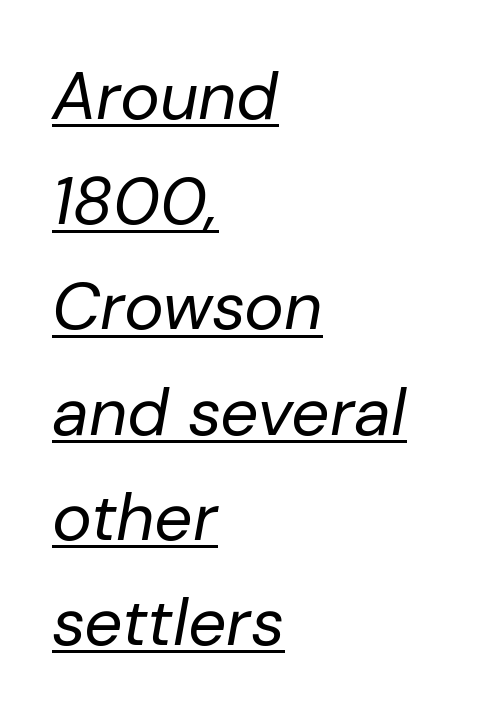
Q: Is the text bold? A: No.
Q: Is the text italic (slanted)? A: Yes, it leans right by about 10 degrees.
Q: Is the text underlined? A: Yes.
Q: How is the paragraph aligned? A: Left-aligned.
Q: Is the spacing between letters normal or unusually wide? A: Normal.
Q: Is the spacing between lines tight, normal or loose? A: Normal.
Q: Width (condensed, normal, or wide)? A: Normal.
Q: Stroke contrast? A: Low.
Q: x-height? A: Medium.
Q: Monospaced? A: No.
